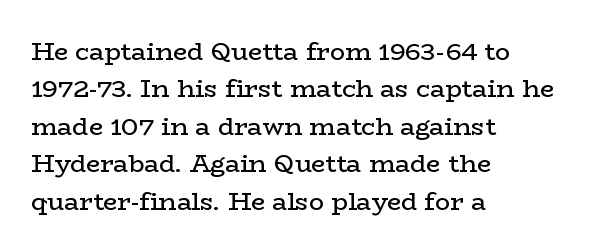
Q: Is the text bold? A: No.
Q: Is the text italic (slanted)? A: No, it is upright.
Q: Is the text underlined? A: No.
Q: How is the paragraph aligned? A: Left-aligned.
Q: Is the spacing between letters normal or unusually wide? A: Normal.
Q: Is the spacing between lines tight, normal or loose? A: Normal.
